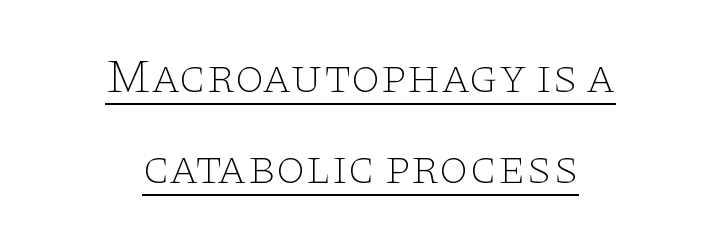
The image shows 48 px thin, wide serif type, upright; set centered, loose line spacing (1.9x), normal letter spacing, underlined; low stroke contrast and a large x-height.
